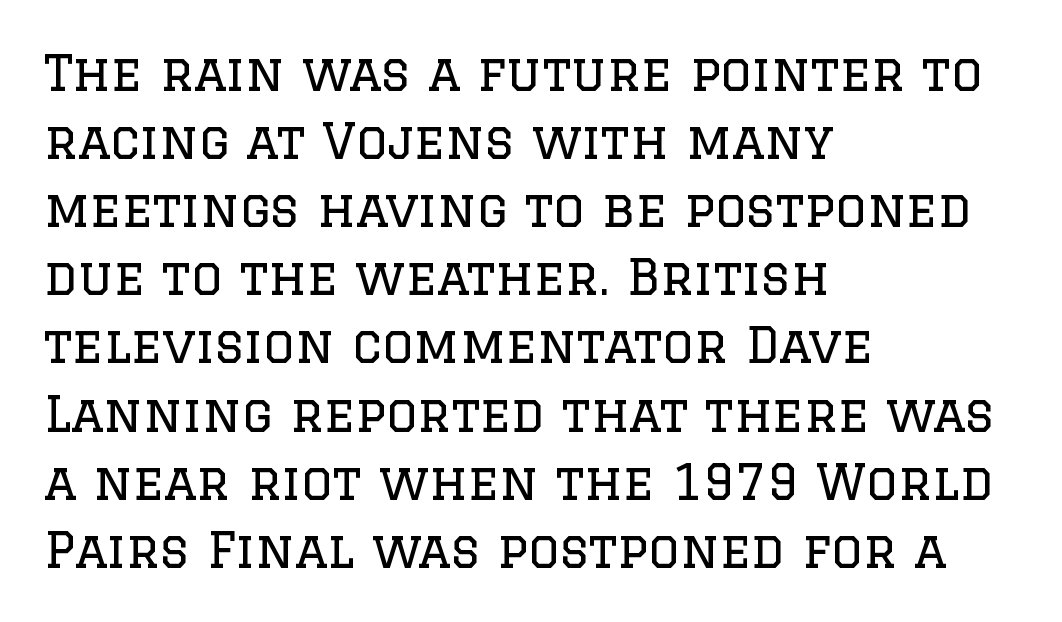
{"serif": "yes", "italic": "no", "bold": "no", "weight": "regular", "width": "normal", "stroke_contrast": "low", "x_height": "large", "monospaced": "no", "underline": "no", "align": "left", "line_spacing": "normal", "line_spacing_ratio": 1.39, "letter_spacing": "normal", "letter_spacing_em": 0.0, "glyph_px": 49}
